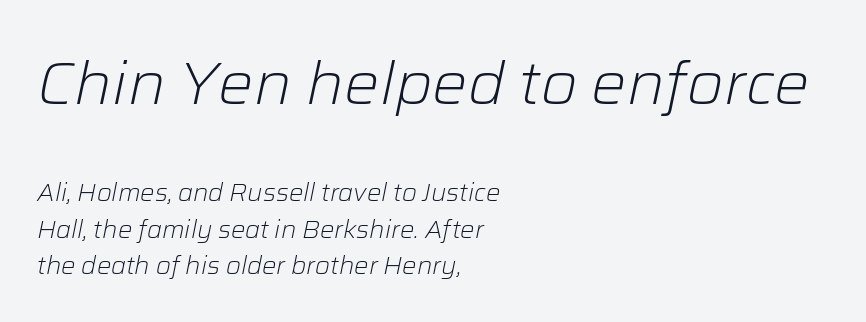
{"italic": "yes", "lean": "right", "slant_degrees": 12, "bold": "no", "weight": "light", "width": "normal", "stroke_contrast": "low", "x_height": "medium", "monospaced": "no", "underline": "no", "align": "left", "line_spacing": "normal", "line_spacing_ratio": 1.51, "letter_spacing": "normal", "letter_spacing_em": 0.0, "larger_block": "first", "size_ratio": 2.46, "glyph_px": 59}
